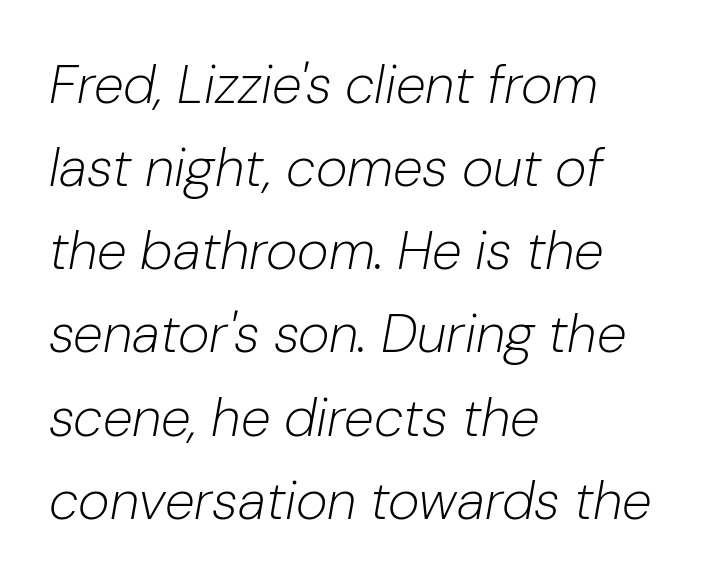
Q: Is the text bold? A: No.
Q: Is the text italic (slanted)? A: Yes, it leans right by about 10 degrees.
Q: Is the text underlined? A: No.
Q: How is the paragraph aligned? A: Left-aligned.
Q: Is the spacing between letters normal or unusually wide? A: Normal.
Q: Is the spacing between lines tight, normal or loose? A: Normal.
Q: Width (condensed, normal, or wide)? A: Normal.
Q: Stroke contrast? A: Low.
Q: x-height? A: Medium.
Q: Monospaced? A: No.
